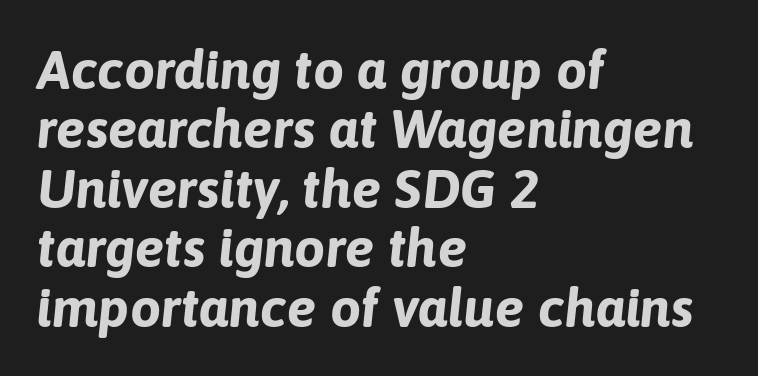
A dark, heavy texture on the line: the type is bold. Left-aligned paragraph, ragged on the right. Nothing unusual about the tracking: characters are spaced as the font intends. The face used here is proportionally spaced, like ordinary book or web type. The foot of each line stays bare and open.
